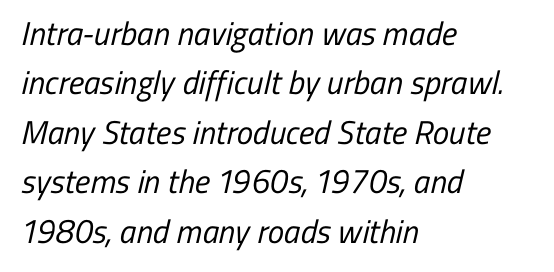
The image shows 33 px regular-weight, condensed sans-serif type; set left-aligned, normal line spacing (1.5x), normal letter spacing, not underlined; low stroke contrast and a medium x-height.
